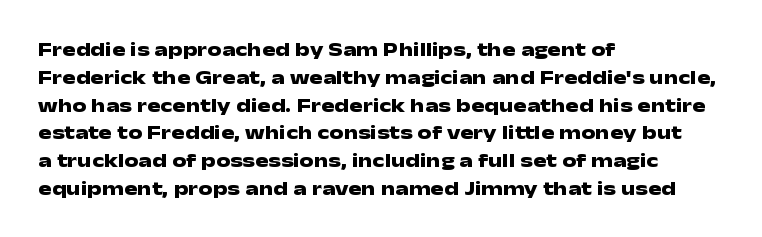
Q: Is the text bold? A: Yes.
Q: Is the text italic (slanted)? A: No, it is upright.
Q: Is the text underlined? A: No.
Q: How is the paragraph aligned? A: Left-aligned.
Q: Is the spacing between letters normal or unusually wide? A: Normal.
Q: Is the spacing between lines tight, normal or loose? A: Normal.
